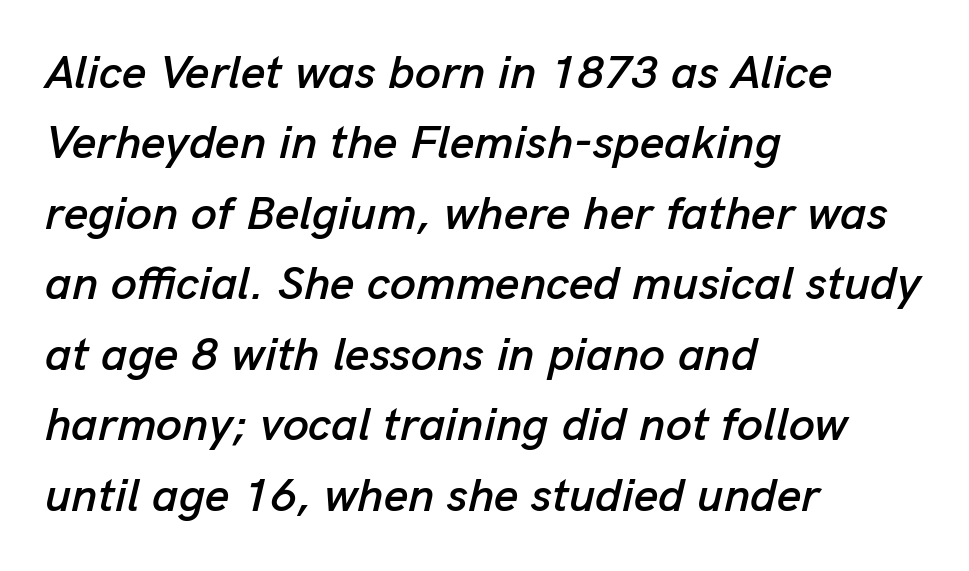
The image shows 47 px text type, italic (leaning right); set left-aligned, normal line spacing (1.5x), normal letter spacing, not underlined; low stroke contrast and a medium x-height.
